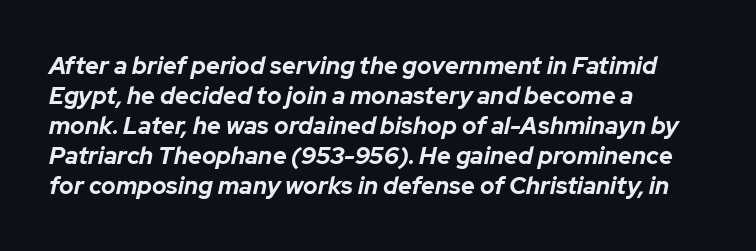
The image shows 24 px bold type, italic (leaning right); set left-aligned, normal line spacing (1.25x), normal letter spacing, not underlined.
